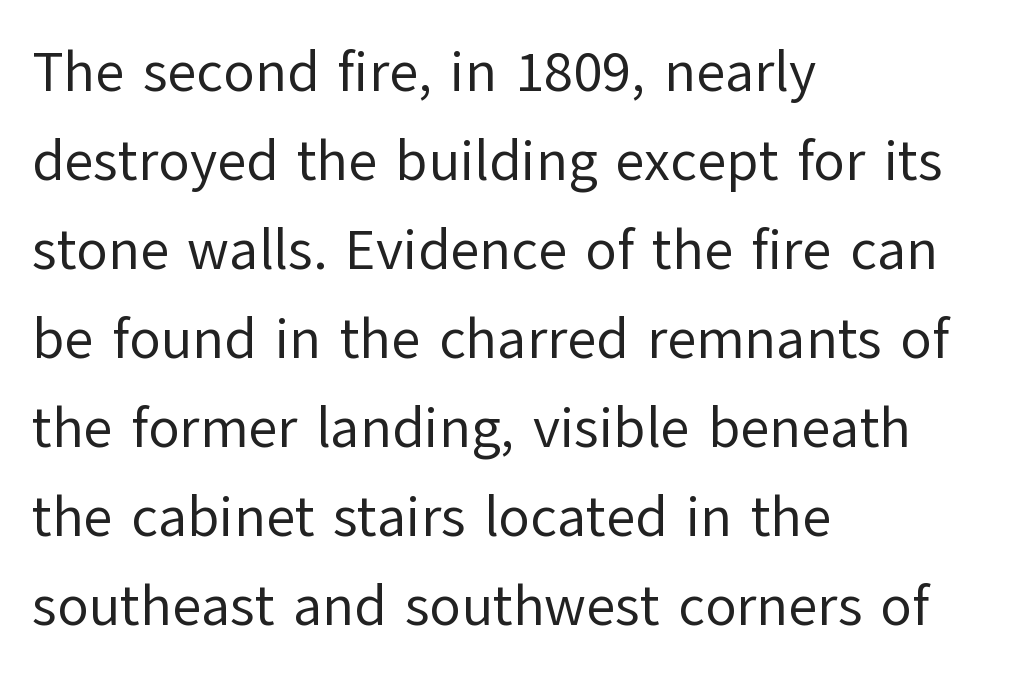
{"serif": "no", "italic": "no", "bold": "no", "weight": "regular", "width": "normal", "stroke_contrast": "low", "x_height": "medium", "monospaced": "no", "underline": "no", "align": "left", "line_spacing": "normal", "line_spacing_ratio": 1.56, "letter_spacing": "normal", "letter_spacing_em": 0.0, "glyph_px": 57}
